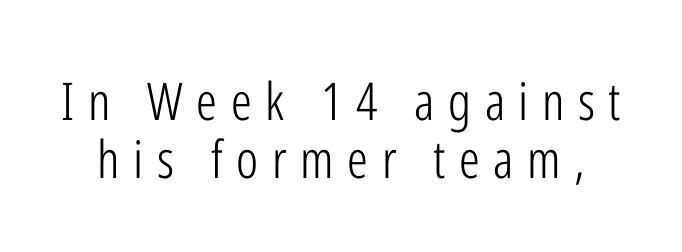
Q: Is the text bold? A: No.
Q: Is the text italic (slanted)? A: No, it is upright.
Q: Is the typeface a serif or a sans-serif typeface? A: Sans-serif.
Q: Is the text underlined? A: No.
Q: Is the spacing between letters normal or unusually wide? A: Unusually wide.
Q: Is the spacing between lines tight, normal or loose? A: Tight.
Q: Width (condensed, normal, or wide)? A: Condensed.
Q: Stroke contrast? A: Low.
Q: x-height? A: Medium.
Q: Monospaced? A: No.
